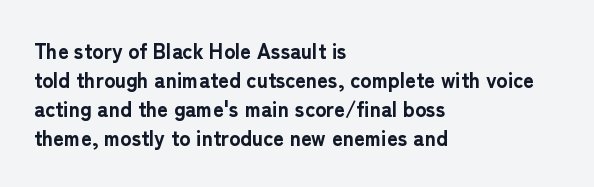
The lines are quadded left. These lines keep a tight, regular rhythm from letter to letter. The gap between lines stays unmarked. It's the straight-up-and-down kind of type. The rendering uses a moderate line-height, typical for paragraphs. Pretty heavy lettering here — definitely bold.
